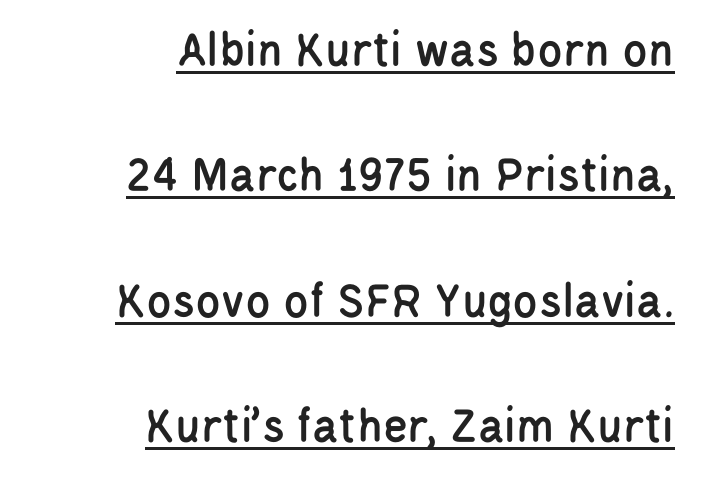
Q: Is the text italic (slanted)? A: No, it is upright.
Q: Is the typeface a serif or a sans-serif typeface? A: Sans-serif.
Q: Is the text underlined? A: Yes.
Q: How is the paragraph aligned? A: Right-aligned.
Q: Is the spacing between letters normal or unusually wide? A: Normal.
Q: Is the spacing between lines tight, normal or loose? A: Loose.
Q: Width (condensed, normal, or wide)? A: Condensed.
Q: Stroke contrast? A: Low.
Q: x-height? A: Large.
Q: Monospaced? A: No.
